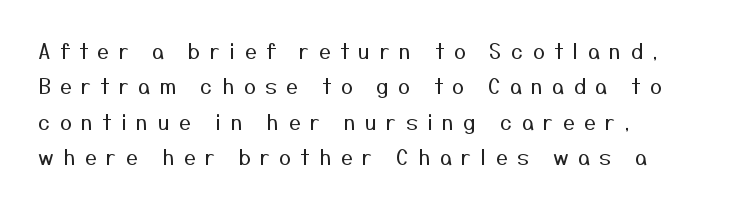
{"italic": "no", "bold": "no", "underline": "no", "align": "left", "line_spacing": "normal", "line_spacing_ratio": 1.69, "letter_spacing": "wide", "letter_spacing_em": 0.45, "glyph_px": 21}
